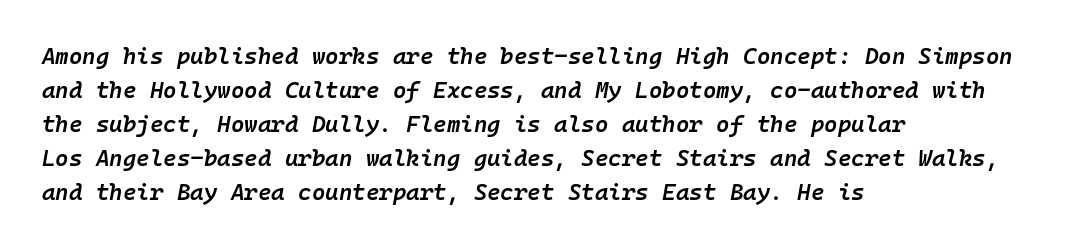
{"italic": "yes", "lean": "right", "slant_degrees": 10, "bold": "semi", "underline": "no", "align": "left", "line_spacing": "normal", "line_spacing_ratio": 1.48, "letter_spacing": "normal", "letter_spacing_em": 0.0, "glyph_px": 23}
